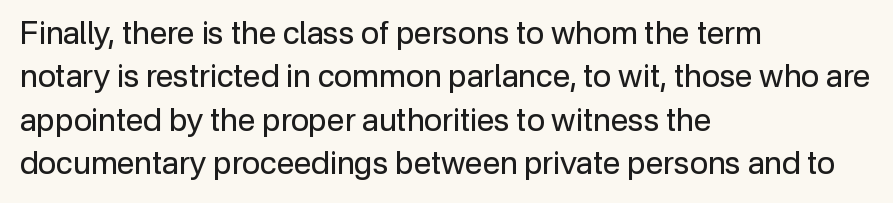
The image shows 31 px regular-weight sans-serif type, upright; set left-aligned, normal line spacing (1.4x), normal letter spacing, not underlined; low stroke contrast and a medium x-height.
